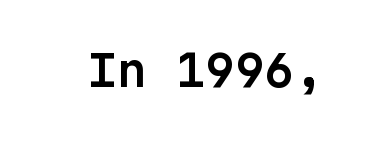
The image shows 42 px sans-serif type, upright, monospaced; set normal letter spacing, not underlined; low stroke contrast and a medium x-height.
